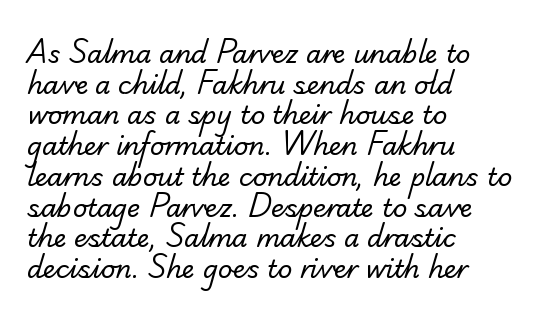
The image shows 25 px text type; set left-aligned, line spacing 1.23x, normal letter spacing, not underlined.
